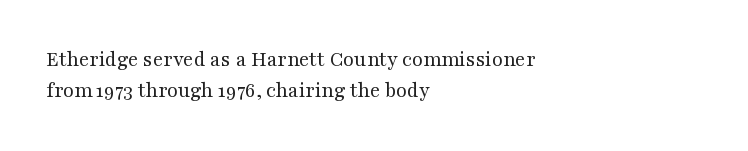
{"italic": "no", "bold": "no", "underline": "no", "align": "left", "line_spacing": "normal", "line_spacing_ratio": 1.42, "letter_spacing": "normal", "letter_spacing_em": 0.0, "glyph_px": 22}
